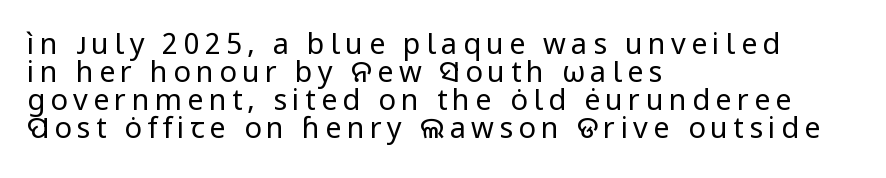
The image shows 29 px regular-weight sans-serif type, upright; set left-aligned, tight line spacing (0.97x), not underlined; low stroke contrast and a medium x-height.
